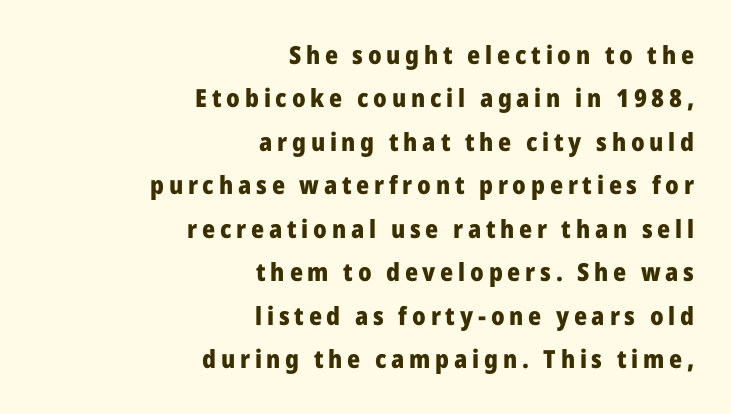
Decoration check: the copy has no underline. This is roman type, the default non-slanted kind. Which margin do the lines hug? The right one — the left edge is uneven. Pretty heavy lettering here — definitely bold.
